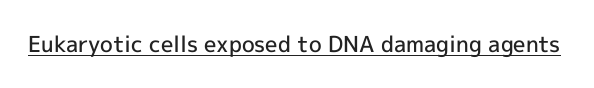
{"italic": "no", "bold": "semi", "underline": "yes", "letter_spacing": "normal", "letter_spacing_em": 0.0, "glyph_px": 22}
